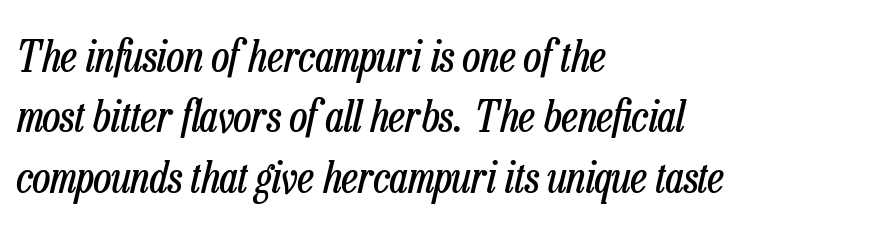
Q: Is the text bold? A: No.
Q: Is the text italic (slanted)? A: Yes, it leans right by about 13 degrees.
Q: Is the text underlined? A: No.
Q: How is the paragraph aligned? A: Left-aligned.
Q: Is the spacing between letters normal or unusually wide? A: Normal.
Q: Is the spacing between lines tight, normal or loose? A: Normal.
Q: Width (condensed, normal, or wide)? A: Condensed.
Q: Stroke contrast? A: Low.
Q: x-height? A: Medium.
Q: Monospaced? A: No.
